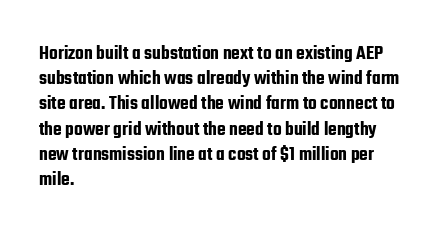
Q: Is the text italic (slanted)? A: No, it is upright.
Q: Is the text underlined? A: No.
Q: How is the paragraph aligned? A: Left-aligned.
Q: Is the spacing between letters normal or unusually wide? A: Normal.
Q: Is the spacing between lines tight, normal or loose? A: Normal.
